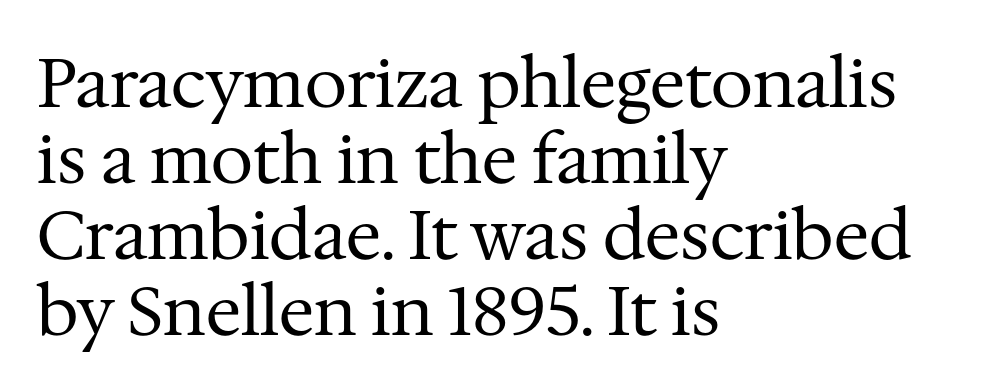
This is the regular roman posture of the typeface. A typesetter would call this proportional, since set widths differ per character. Tracking here is standard; glyphs follow each other at the usual distance. These lines are composed in type with serifs.
